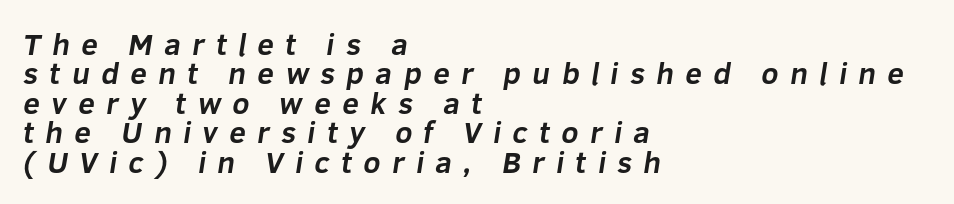
Q: Is the text bold? A: Yes.
Q: Is the typeface a serif or a sans-serif typeface? A: Sans-serif.
Q: Is the text underlined? A: No.
Q: How is the paragraph aligned? A: Left-aligned.
Q: Is the spacing between letters normal or unusually wide? A: Unusually wide.
Q: Is the spacing between lines tight, normal or loose? A: Tight.
Q: Width (condensed, normal, or wide)? A: Normal.
Q: Stroke contrast? A: Low.
Q: x-height? A: Medium.
Q: Monospaced? A: No.
